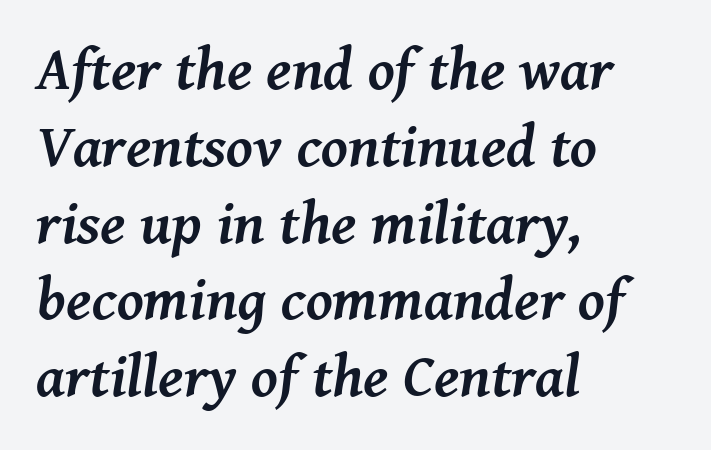
{"serif": "yes", "italic": "yes", "lean": "right", "slant_degrees": 8, "bold": "yes", "weight": "semibold", "width": "normal", "stroke_contrast": "medium", "x_height": "medium", "monospaced": "no", "underline": "no", "align": "left", "line_spacing": "normal", "line_spacing_ratio": 1.28, "letter_spacing": "normal", "letter_spacing_em": 0.0, "glyph_px": 60}
